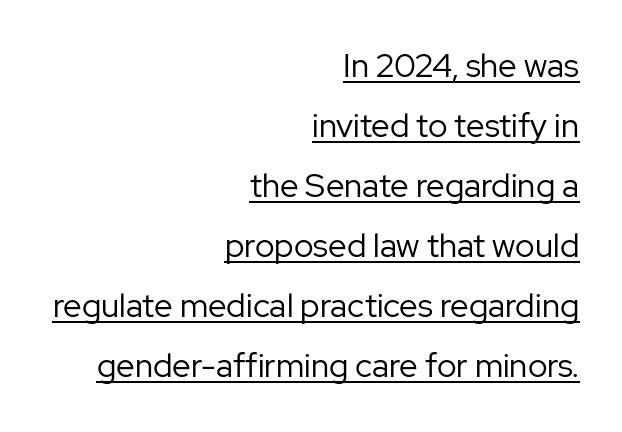
Q: Is the text bold? A: No.
Q: Is the text italic (slanted)? A: No, it is upright.
Q: Is the typeface a serif or a sans-serif typeface? A: Sans-serif.
Q: Is the text underlined? A: Yes.
Q: How is the paragraph aligned? A: Right-aligned.
Q: Is the spacing between letters normal or unusually wide? A: Normal.
Q: Width (condensed, normal, or wide)? A: Normal.
Q: Stroke contrast? A: Low.
Q: x-height? A: Medium.
Q: Monospaced? A: No.
